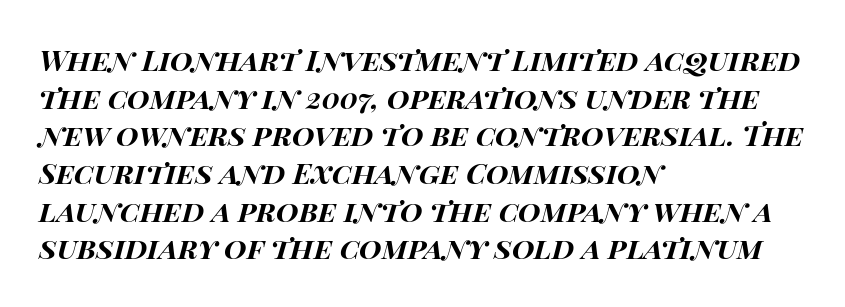
The image shows 29 px bold, wide type, italic (leaning right); set left-aligned, normal line spacing (1.3x), normal letter spacing, not underlined; high stroke contrast and a large x-height.
